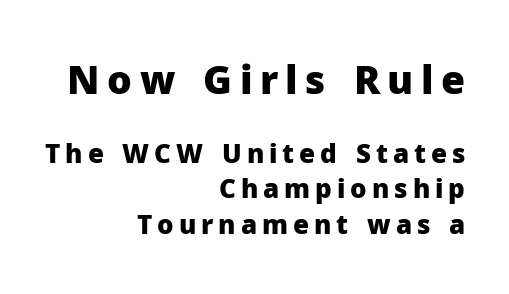
Rows of type keep a routine distance in the vertical direction. The zone under the glyphs is completely vacant. The font's upright variant was chosen for this text. Examine the stroke ends and you'll find no serifs.
